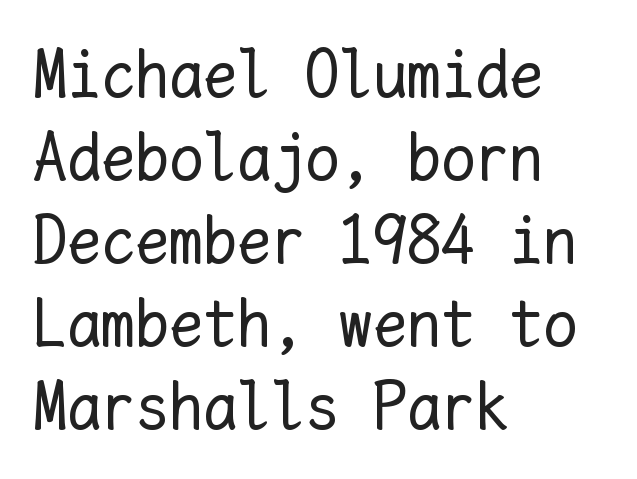
{"italic": "no", "bold": "no", "weight": "regular", "width": "normal", "stroke_contrast": "low", "x_height": "medium", "monospaced": "yes", "underline": "no", "align": "left", "line_spacing_ratio": 1.22, "letter_spacing": "normal", "letter_spacing_em": 0.0, "glyph_px": 68}
